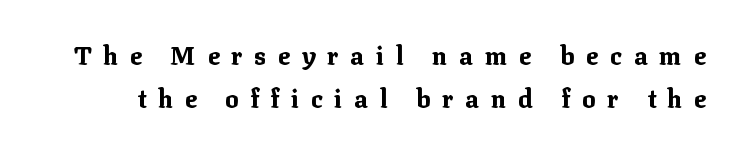
{"italic": "no", "bold": "yes", "underline": "no", "line_spacing_ratio": 1.74, "letter_spacing": "wide", "letter_spacing_em": 0.47, "glyph_px": 25}
